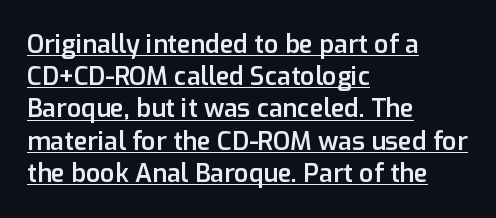
{"italic": "no", "bold": "semi", "underline": "yes", "align": "left", "line_spacing": "normal", "line_spacing_ratio": 1.29, "letter_spacing": "normal", "letter_spacing_em": 0.0, "glyph_px": 25}
